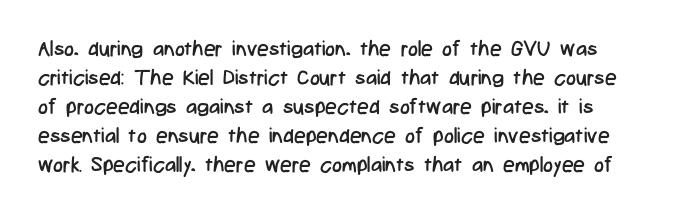
The image shows 21 px text type, upright; set normal line spacing (1.38x), normal letter spacing, not underlined.
